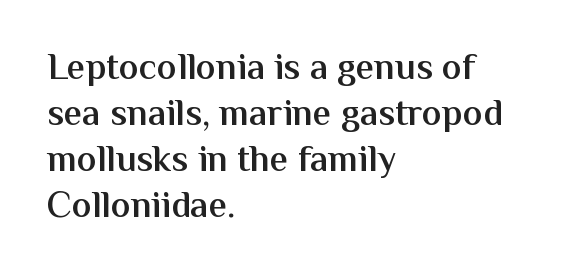
{"serif": "no", "italic": "no", "bold": "semi", "weight": "semibold", "width": "normal", "stroke_contrast": "medium", "x_height": "medium", "monospaced": "no", "underline": "no", "align": "left", "line_spacing_ratio": 1.24, "letter_spacing": "normal", "letter_spacing_em": 0.0, "glyph_px": 37}
